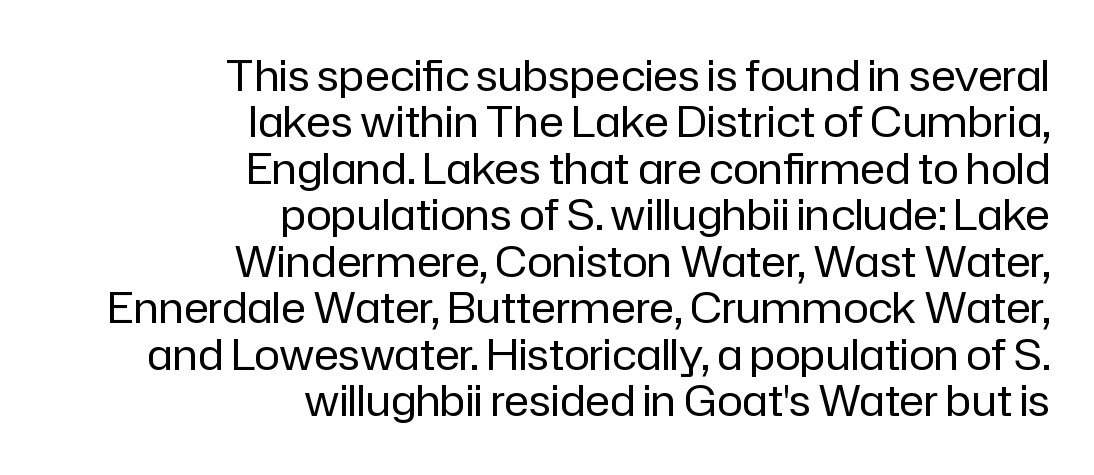
The specimen omits any rule beneath the text block's lines. The weight would be labelled regular, book, light, or lighter still. These lines huddle together more closely than default settings would place them. This rendering uses right alignment, leaving the left contour irregular.
